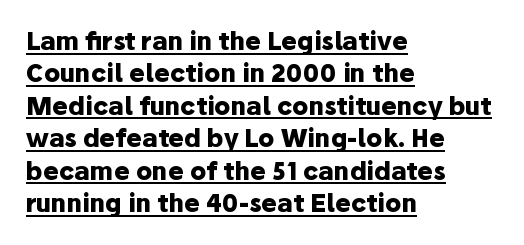
The sample has been set heavy, in full bold. This sample is left-justified, so line endings fall wherever the words run out. The gaps between neighbouring characters are ordinary and unremarkable. The face used here appears with an underline applied. This block has exactly the height ordinary leading produces.
